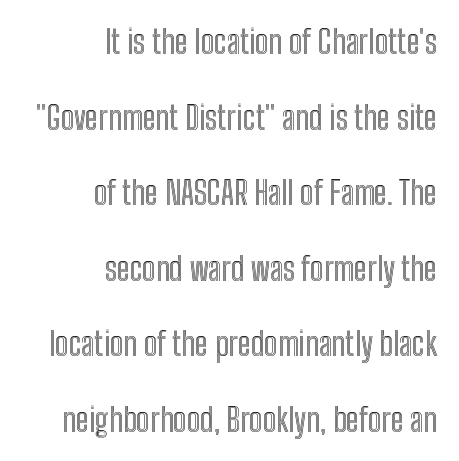
The image shows 32 px condensed type, upright; set right-aligned, loose line spacing (2.36x), normal letter spacing, not underlined; a medium x-height.
